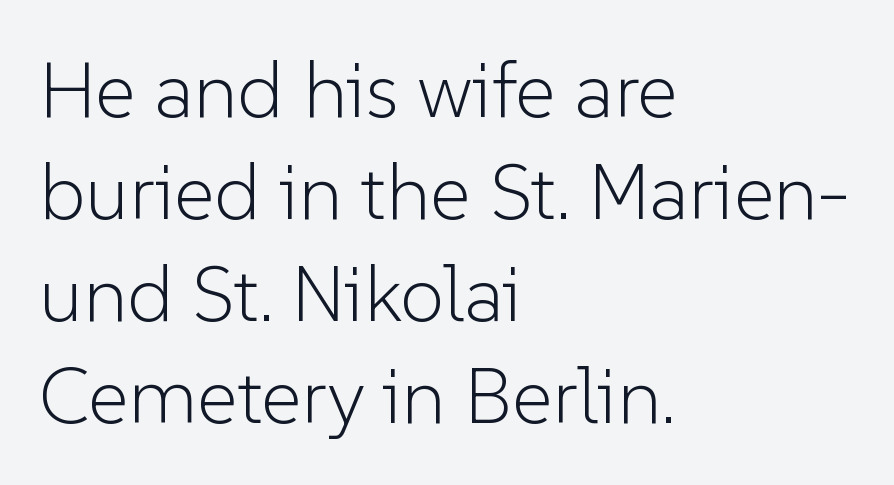
{"serif": "no", "italic": "no", "bold": "no", "weight": "light", "width": "normal", "stroke_contrast": "low", "x_height": "medium", "monospaced": "no", "underline": "no", "align": "left", "line_spacing": "normal", "line_spacing_ratio": 1.29, "letter_spacing": "normal", "letter_spacing_em": 0.0, "glyph_px": 79}
